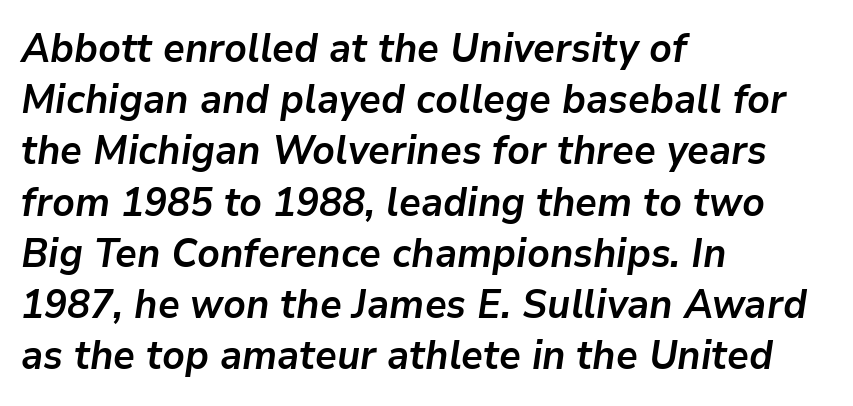
{"italic": "yes", "lean": "right", "slant_degrees": 9, "bold": "yes", "weight": "semibold", "width": "normal", "stroke_contrast": "low", "x_height": "medium", "monospaced": "no", "underline": "no", "align": "left", "line_spacing": "normal", "line_spacing_ratio": 1.28, "letter_spacing": "normal", "letter_spacing_em": 0.0, "glyph_px": 40}
